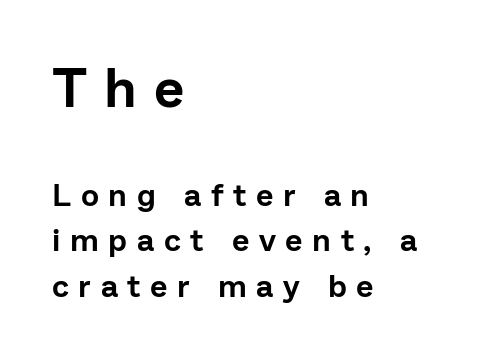
Q: Is the text italic (slanted)? A: No, it is upright.
Q: Is the typeface a serif or a sans-serif typeface? A: Sans-serif.
Q: Is the text underlined? A: No.
Q: How is the paragraph aligned? A: Left-aligned.
Q: Is the spacing between letters normal or unusually wide? A: Unusually wide.
Q: Is the spacing between lines tight, normal or loose? A: Normal.
Q: Which block of text is set in a larger size, the first (top) or the second (bottom)? A: The first (top) one.
Q: Width (condensed, normal, or wide)? A: Normal.
Q: Stroke contrast? A: Low.
Q: x-height? A: Medium.
Q: Monospaced? A: No.
